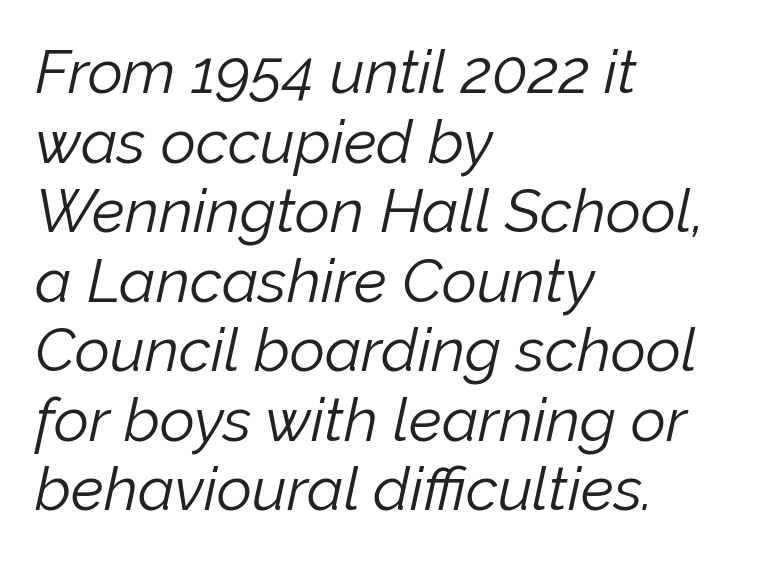
{"italic": "yes", "lean": "right", "slant_degrees": 12, "bold": "no", "weight": "light", "width": "normal", "stroke_contrast": "low", "x_height": "medium", "monospaced": "no", "underline": "no", "align": "left", "line_spacing": "tight", "line_spacing_ratio": 1.14, "letter_spacing": "normal", "letter_spacing_em": 0.0, "glyph_px": 61}
